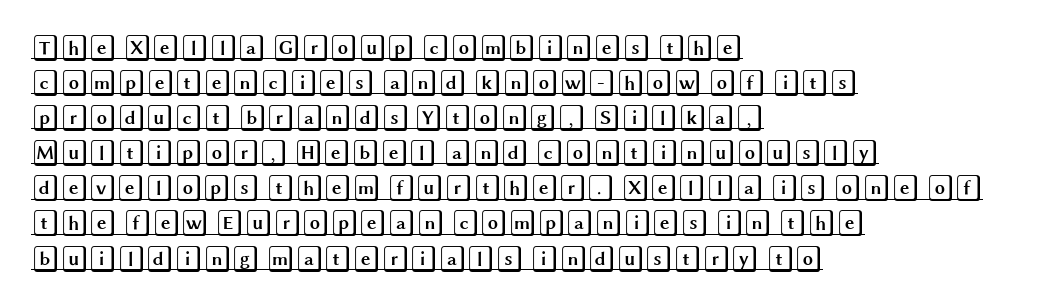
Tracking here is standard; glyphs follow each other at the usual distance. Notice how a bar underscores the lettering throughout. These lines are set flush left with a ragged right edge. The leading is moderate, giving the passage an even texture.
